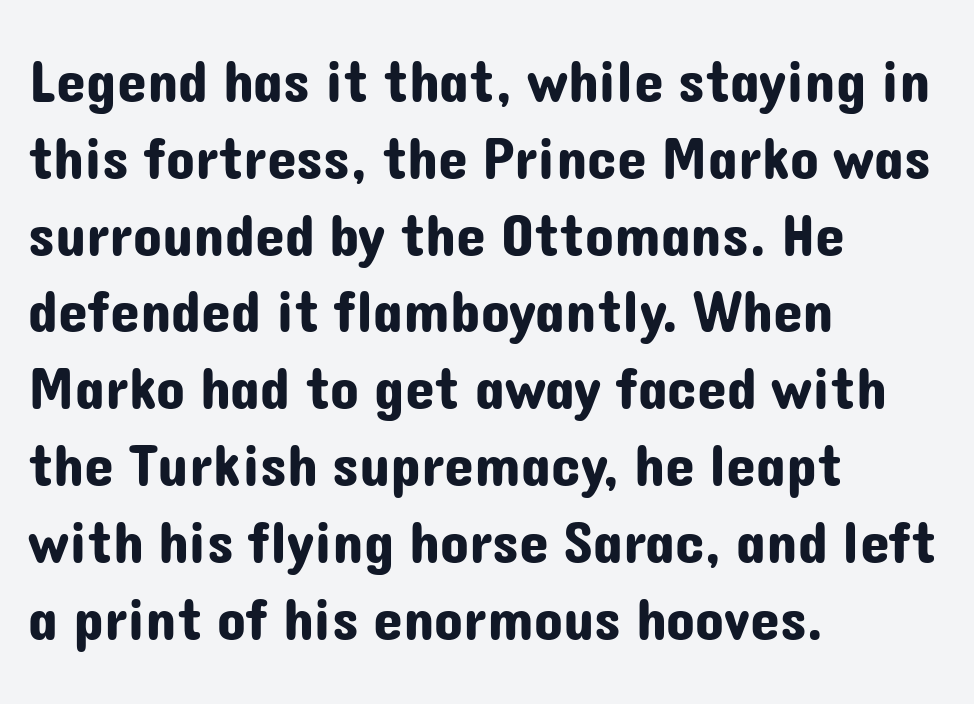
The image shows 60 px sans-serif type, upright; set left-aligned, normal line spacing (1.28x), normal letter spacing, not underlined; low stroke contrast and a medium x-height.
